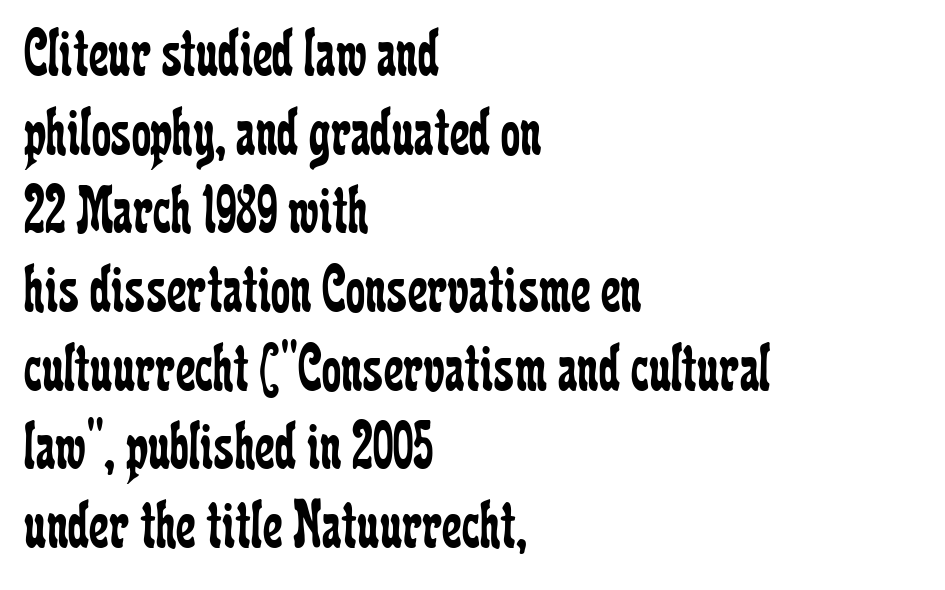
{"serif": "yes", "italic": "no", "bold": "no", "weight": "regular", "width": "condensed", "stroke_contrast": "low", "x_height": "medium", "monospaced": "no", "underline": "no", "align": "left", "line_spacing": "tight", "line_spacing_ratio": 1.14, "letter_spacing": "normal", "letter_spacing_em": 0.0, "glyph_px": 69}
